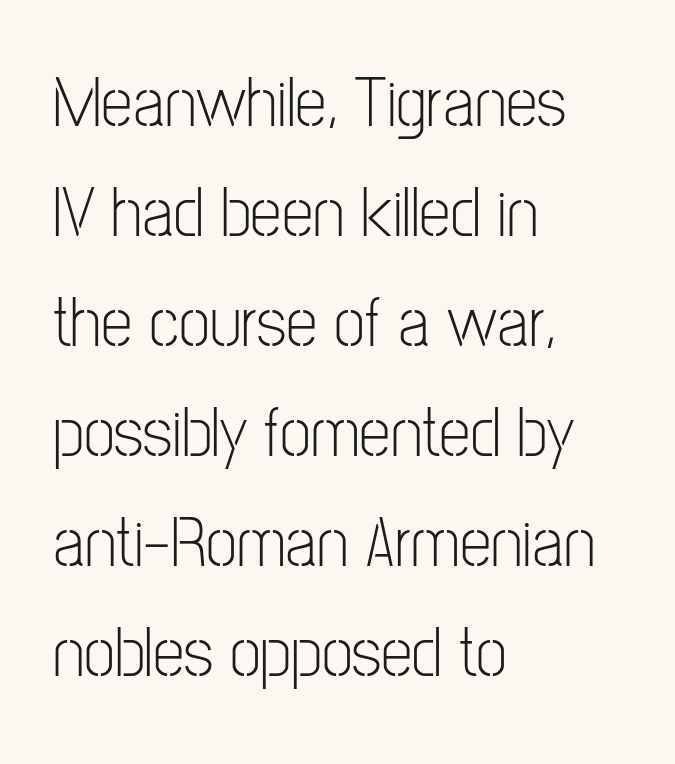
Q: Is the text bold? A: No.
Q: Is the text italic (slanted)? A: No, it is upright.
Q: Is the typeface a serif or a sans-serif typeface? A: Sans-serif.
Q: Is the text underlined? A: No.
Q: How is the paragraph aligned? A: Left-aligned.
Q: Is the spacing between letters normal or unusually wide? A: Normal.
Q: Is the spacing between lines tight, normal or loose? A: Normal.
Q: Width (condensed, normal, or wide)? A: Condensed.
Q: Stroke contrast? A: Low.
Q: x-height? A: Medium.
Q: Monospaced? A: No.
